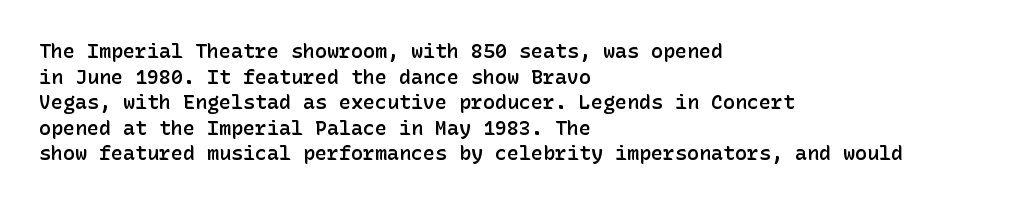
The image shows 20 px text type, upright; set left-aligned, normal line spacing (1.28x), normal letter spacing, not underlined.
